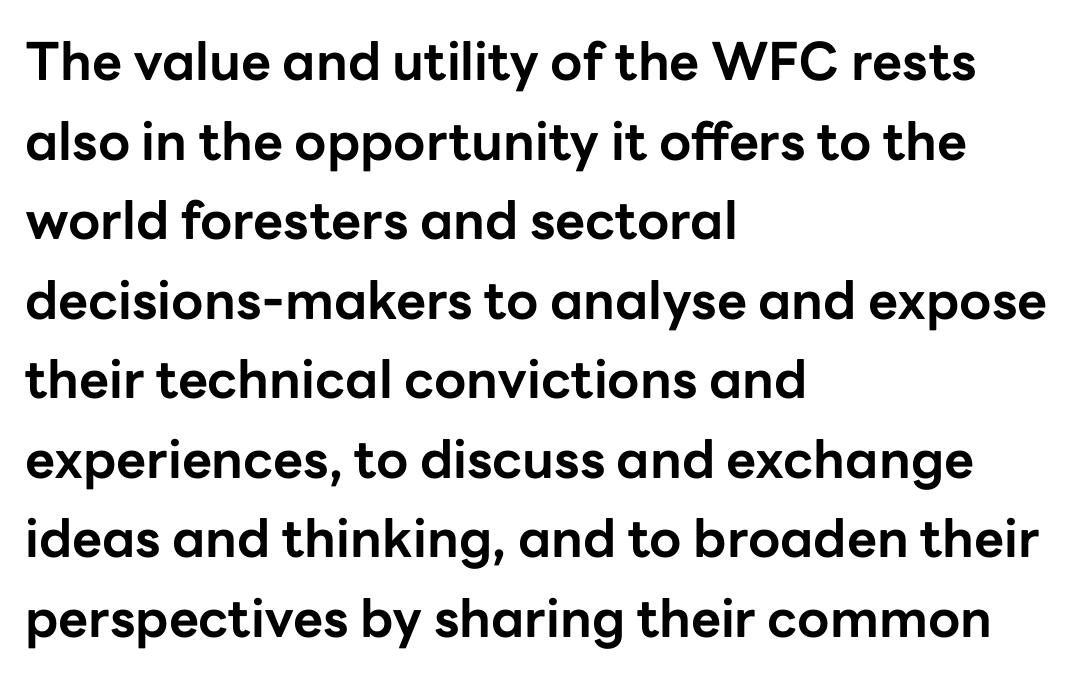
What's the leading like? Ordinary, nothing unusual. Pretty heavy lettering here — definitely bold. The glyphs in this specimen are sans serif. Nope, not italic — everything's standing straight.
